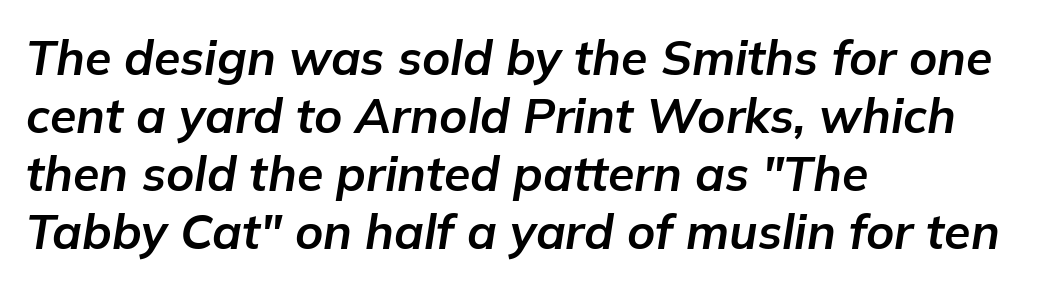
Clear beneath every line of the passage. Do the characters align in a grid? No, the font is proportional. Is the type slanted? Yes — the strokes lean at a clear angle. The rendering keeps characters at their native spacing. This rendering uses left alignment, leaving the right contour irregular. The face used here has the dense, thick strokes of a bold.
